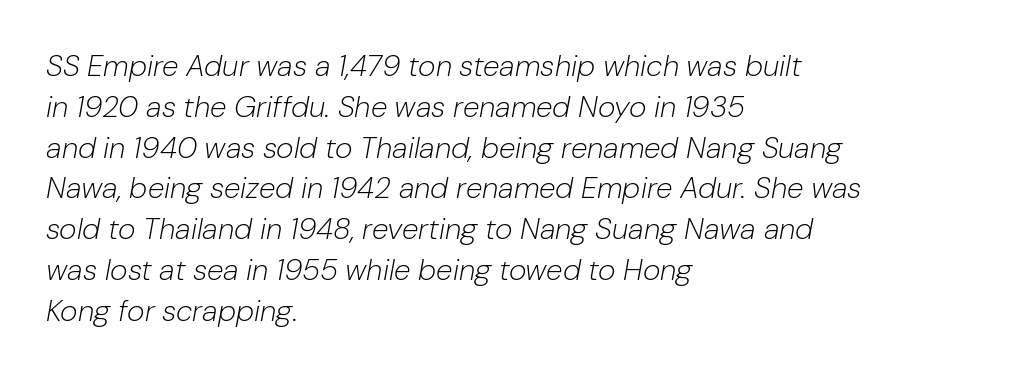
Inter-character spacing is left at the font's built-in metrics. The rendering uses a moderate line-height, typical for paragraphs. These lines stack with their left ends in a neat column. The passage shown leans; its letterforms are oblique.
